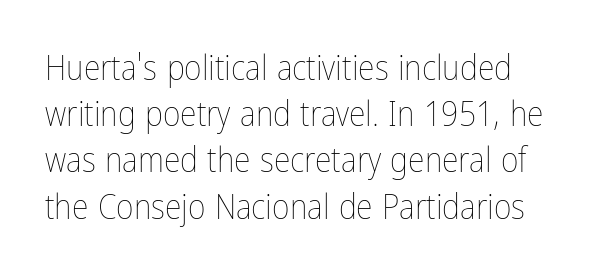
Q: Is the text bold? A: No.
Q: Is the text italic (slanted)? A: No, it is upright.
Q: Is the text underlined? A: No.
Q: Is the spacing between letters normal or unusually wide? A: Normal.
Q: Is the spacing between lines tight, normal or loose? A: Normal.
Q: Width (condensed, normal, or wide)? A: Condensed.
Q: Stroke contrast? A: Low.
Q: x-height? A: Medium.
Q: Monospaced? A: No.
